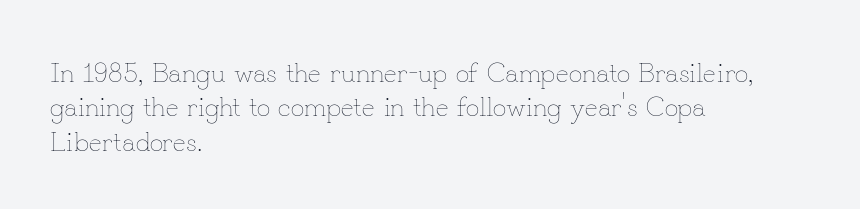
The image shows 27 px text type, upright; set left-aligned, normal line spacing (1.27x), normal letter spacing, not underlined.
